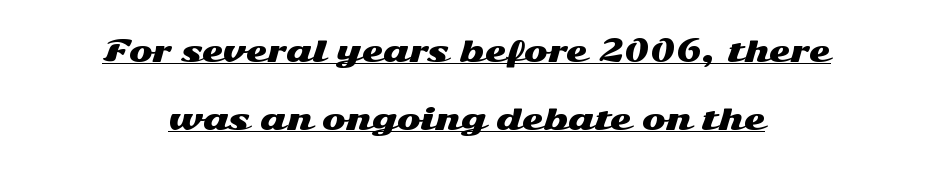
The image shows 28 px wide sans-serif type; set centered, loose line spacing (2.44x), normal letter spacing, underlined; medium stroke contrast and a medium x-height.
